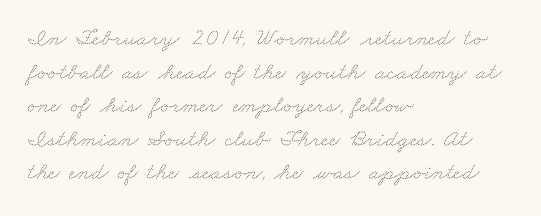
The image shows 24 px text type; set left-aligned, normal line spacing (1.4x), normal letter spacing, not underlined.
